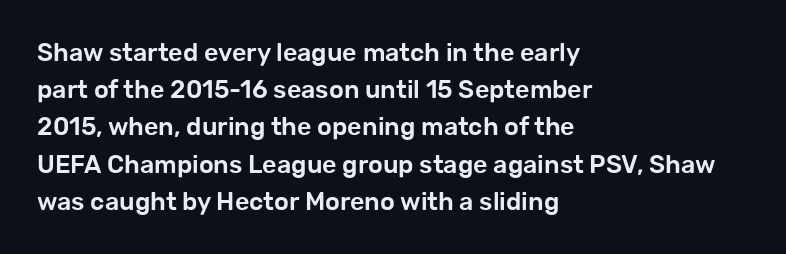
Designer's note — italics off, roman on. Compared with typical paragraphs, the rows here are spaced about the same. No word sits above an underline. Left-aligned paragraph, ragged on the right. This sample uses plain, unmodified letter spacing.
